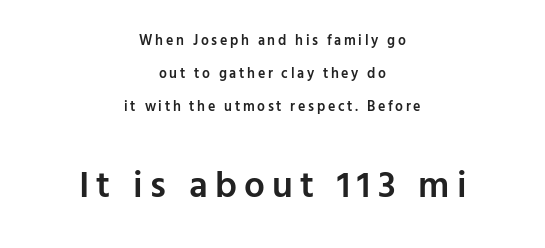
Bold? Not quite — semibold, heavier than regular but stopping short. A clean baseline with only descenders dipping below it. Reading down the column, the eye jumps a long way to each next line. This sample uses an upright cut, with every glyph sitting square on the baseline.
